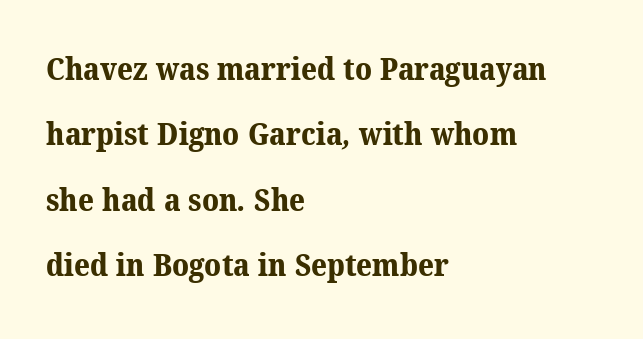
The image shows 31 px bold serif type; set left-aligned, loose line spacing (2.11x), normal letter spacing, not underlined; medium stroke contrast and a medium x-height.
